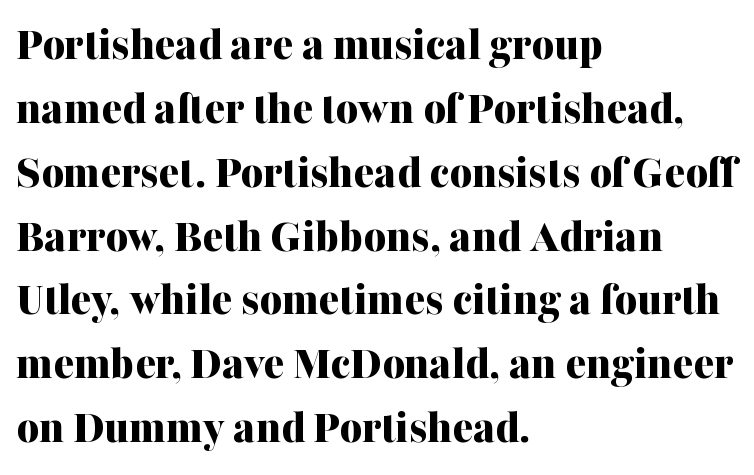
Q: Is the text bold? A: Yes.
Q: Is the text italic (slanted)? A: No, it is upright.
Q: Is the typeface a serif or a sans-serif typeface? A: Serif.
Q: Is the text underlined? A: No.
Q: How is the paragraph aligned? A: Left-aligned.
Q: Is the spacing between letters normal or unusually wide? A: Normal.
Q: Is the spacing between lines tight, normal or loose? A: Normal.
Q: Width (condensed, normal, or wide)? A: Normal.
Q: Stroke contrast? A: Medium.
Q: x-height? A: Medium.
Q: Monospaced? A: No.
